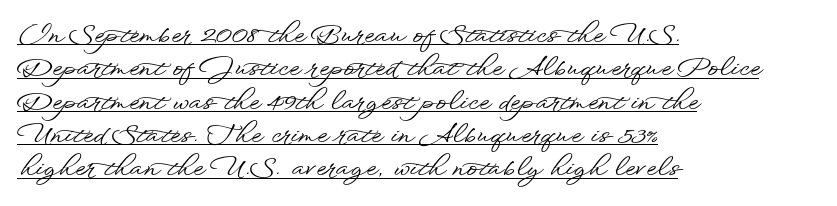
The vertical gap from one line to the next is medium. What decoration does the sample have? An underline. How are the letters spaced? Ordinarily, with no added tracking.
